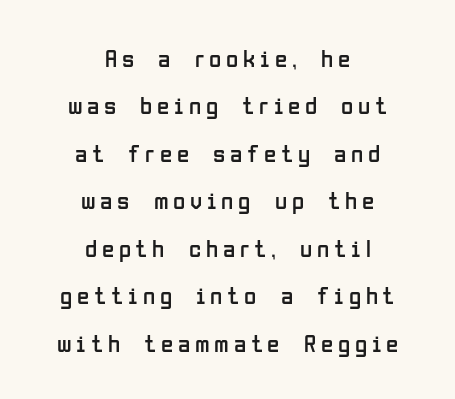
Q: Is the text bold? A: No.
Q: Is the text italic (slanted)? A: No, it is upright.
Q: Is the text underlined? A: No.
Q: How is the paragraph aligned? A: Centered.
Q: Is the spacing between lines tight, normal or loose? A: Loose.
